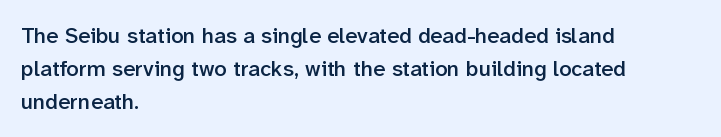
This sample is left-justified, so line endings fall wherever the words run out. Has an underline been added? It has not. The glyphs have the mass of a demibold cut, below bold. Nothing unusual about the tracking: characters are spaced as the font intends.
